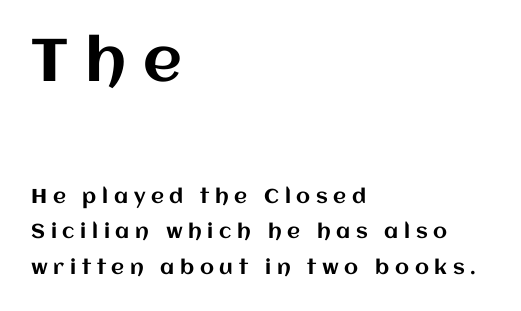
{"italic": "no", "width": "normal", "stroke_contrast": "medium", "x_height": "large", "monospaced": "no", "underline": "no", "align": "left", "line_spacing_ratio": 1.78, "letter_spacing": "wide", "letter_spacing_em": 0.28, "larger_block": "first", "size_ratio": 3.0, "glyph_px": 60}
